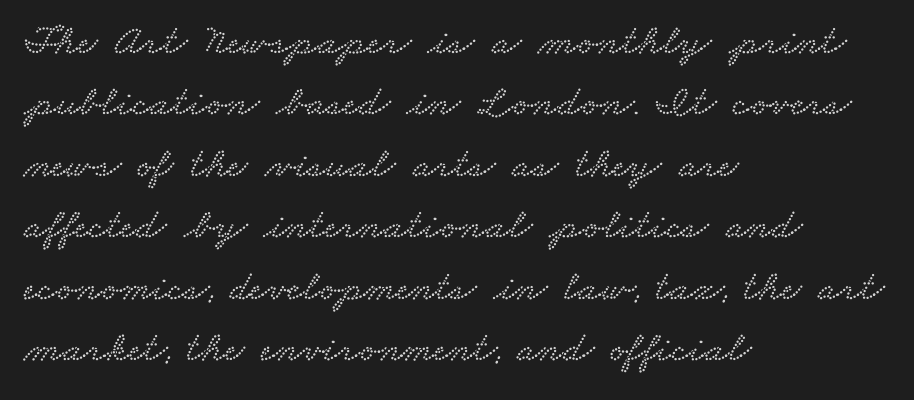
The image shows 43 px wide serif type; set left-aligned, normal line spacing (1.43x), normal letter spacing, not underlined; low stroke contrast and a small x-height.
